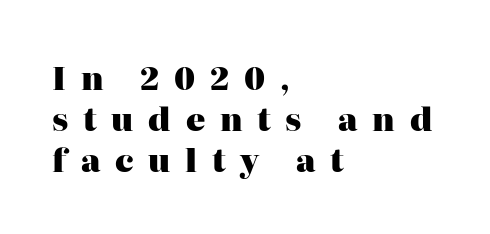
This rendering employs a face with finishing strokes, i.e., a serif. This sample is left-justified, so line endings fall wherever the words run out. Descenders hang freely into open space. Looks like regular typesetting: each glyph gets only the width it needs. Compared with typical body copy, the letter spacing here is much looser.
